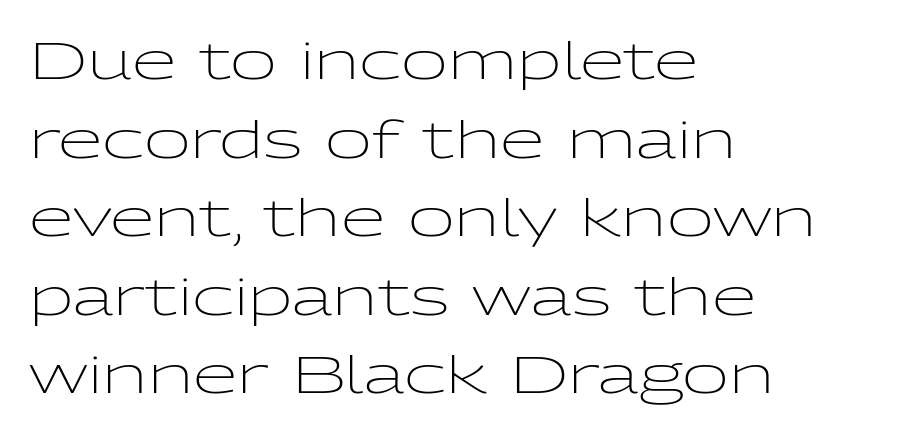
The image shows 51 px light, wide sans-serif type, upright; set left-aligned, normal line spacing (1.54x), normal letter spacing, not underlined; low stroke contrast and a medium x-height.
